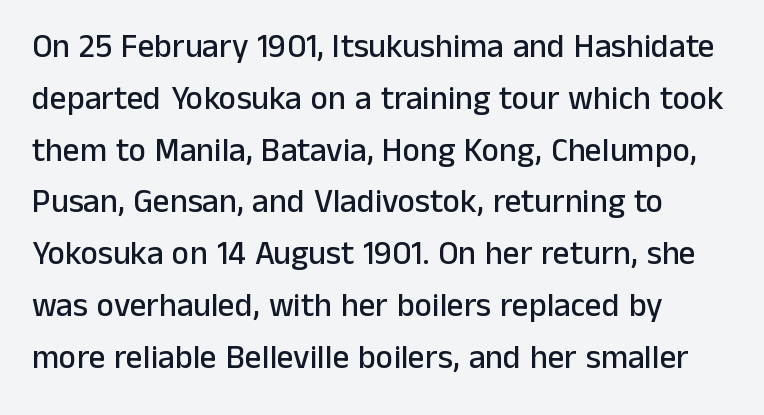
Q: Is the text italic (slanted)? A: No, it is upright.
Q: Is the typeface a serif or a sans-serif typeface? A: Sans-serif.
Q: Is the text underlined? A: No.
Q: Is the spacing between letters normal or unusually wide? A: Normal.
Q: Is the spacing between lines tight, normal or loose? A: Normal.
Q: Width (condensed, normal, or wide)? A: Normal.
Q: Stroke contrast? A: Low.
Q: x-height? A: Medium.
Q: Monospaced? A: No.
